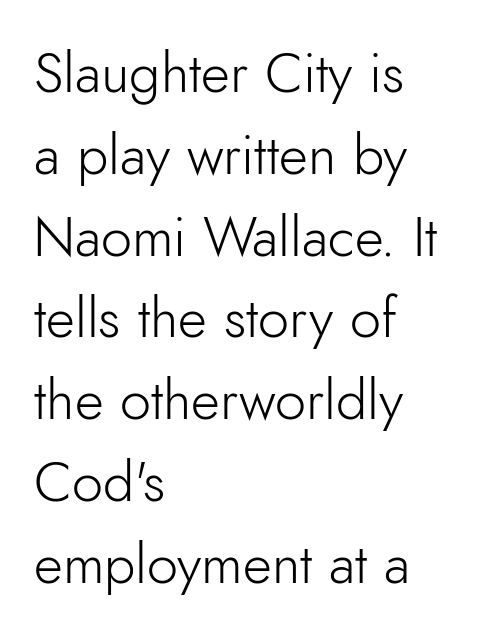
Q: Is the text bold? A: No.
Q: Is the text italic (slanted)? A: No, it is upright.
Q: Is the typeface a serif or a sans-serif typeface? A: Sans-serif.
Q: Is the text underlined? A: No.
Q: How is the paragraph aligned? A: Left-aligned.
Q: Is the spacing between letters normal or unusually wide? A: Normal.
Q: Is the spacing between lines tight, normal or loose? A: Normal.
Q: Width (condensed, normal, or wide)? A: Normal.
Q: Stroke contrast? A: Low.
Q: x-height? A: Small.
Q: Monospaced? A: No.
